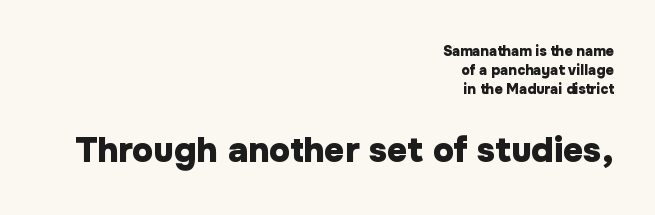
Rows of type keep a routine distance in the vertical direction. Scale increases going downward across the two blocks. The passage shown is emphatically bold. The glyphs in this specimen are sans serif. These lines are rendered in a variable-pitch font. Do the letters lean? They stand straight.
